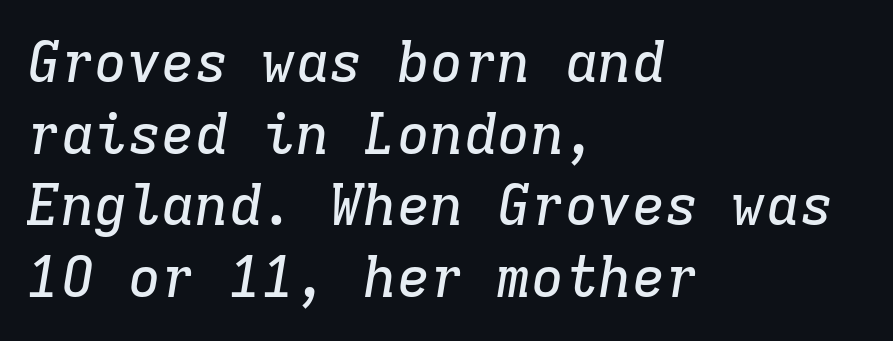
The image shows 56 px serif type, italic (leaning right), monospaced; set left-aligned, normal line spacing (1.28x), normal letter spacing, not underlined; low stroke contrast and a medium x-height.
